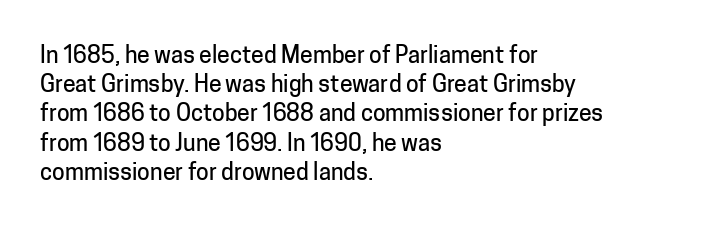
The image shows 23 px text type, upright; set left-aligned, normal line spacing (1.27x), normal letter spacing, not underlined.
